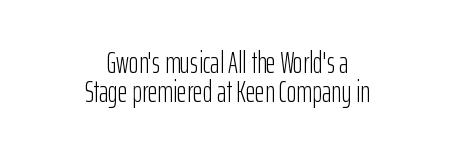
{"serif": "no", "italic": "no", "bold": "no", "weight": "light", "width": "condensed", "stroke_contrast": "low", "x_height": "medium", "monospaced": "no", "underline": "no", "align": "center", "line_spacing": "tight", "line_spacing_ratio": 0.98, "letter_spacing": "normal", "letter_spacing_em": 0.0, "glyph_px": 30}
